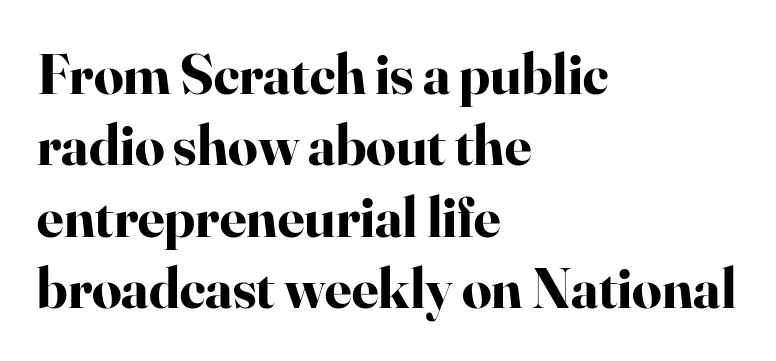
The axis of the letterforms is exactly vertical. Students, note that the glyphs here touch the page at normal intervals. A typesetter would call this proportional, since set widths differ per character. One-word summary of the alignment: left.
